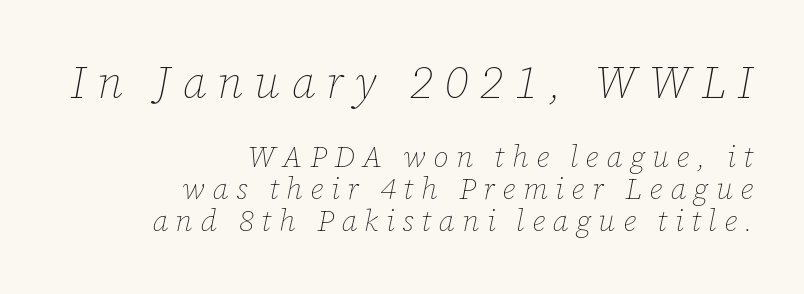
The image shows 45 px thin type, italic (leaning right); set right-aligned, tight line spacing (1.07x), unusually wide letter spacing (+0.25 em), not underlined; the first (top) block is 1.5x larger; low stroke contrast and a medium x-height.
